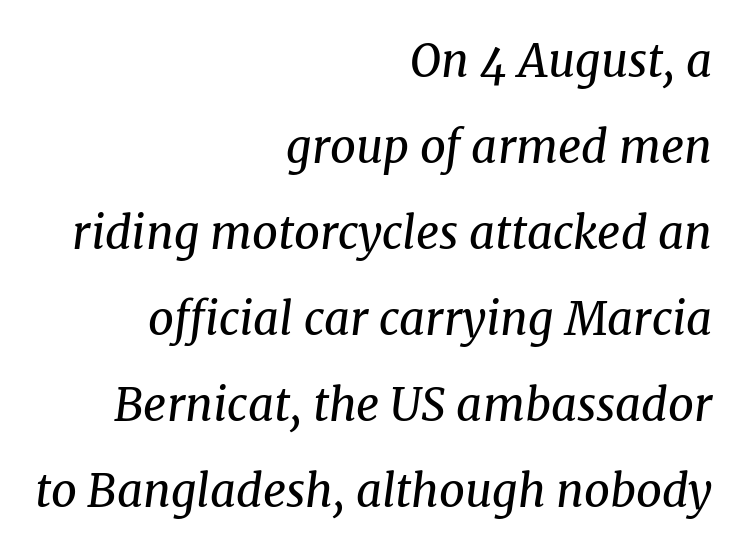
The image shows 45 px regular-weight serif type, italic (leaning right); set right-aligned, loose line spacing (1.91x), normal letter spacing, not underlined; medium stroke contrast and a medium x-height.
